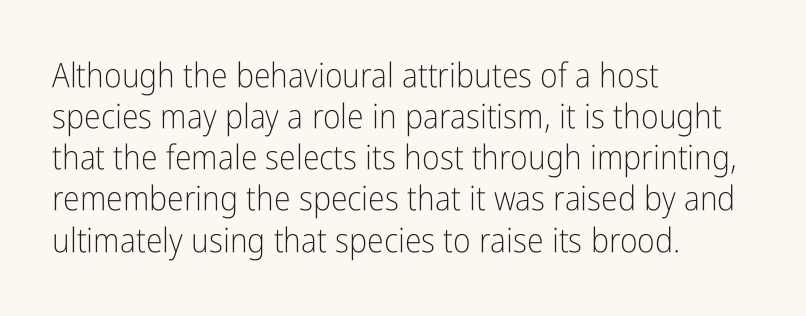
Q: Is the text bold? A: No.
Q: Is the text italic (slanted)? A: No, it is upright.
Q: Is the typeface a serif or a sans-serif typeface? A: Sans-serif.
Q: Is the text underlined? A: No.
Q: How is the paragraph aligned? A: Left-aligned.
Q: Is the spacing between letters normal or unusually wide? A: Normal.
Q: Width (condensed, normal, or wide)? A: Condensed.
Q: Stroke contrast? A: Low.
Q: x-height? A: Medium.
Q: Monospaced? A: No.
